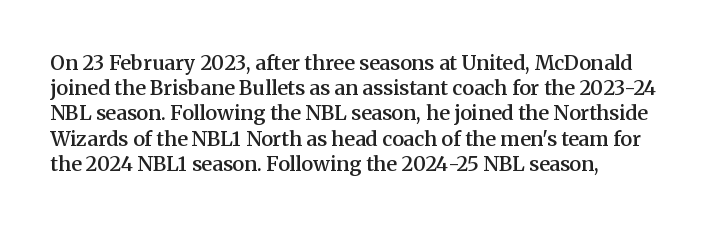
Q: Is the text bold? A: Semi-bold.
Q: Is the text italic (slanted)? A: No, it is upright.
Q: Is the text underlined? A: No.
Q: How is the paragraph aligned? A: Left-aligned.
Q: Is the spacing between letters normal or unusually wide? A: Normal.
Q: Is the spacing between lines tight, normal or loose? A: Normal.
